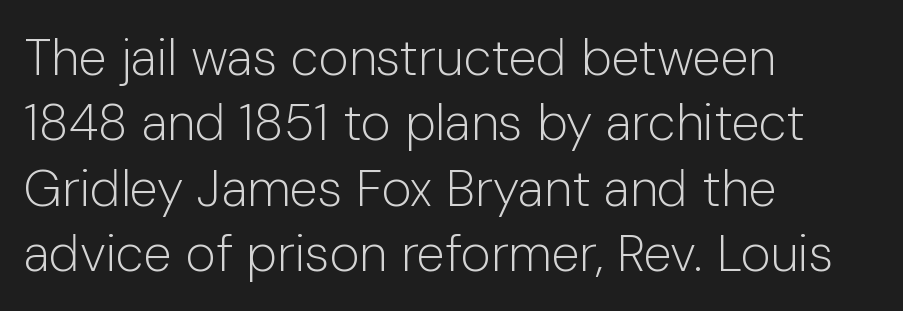
The image shows 51 px light sans-serif type, upright; set left-aligned, normal line spacing (1.28x), normal letter spacing, not underlined; low stroke contrast and a medium x-height.
